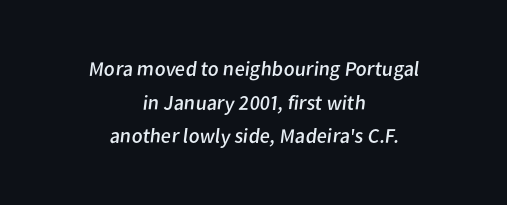
Every row of glyphs is offset so its center matches the block's center. The block of text has a typical density, with ordinary space between rows. Descenders are the only things crossing below the line. Short note: letters normally spaced. Stem width sits at or under what a default text font uses.
